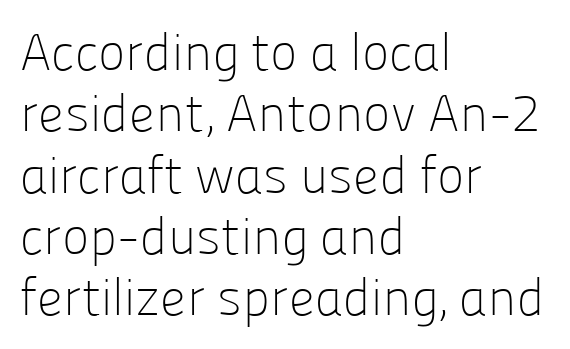
The image shows 52 px light sans-serif type, upright; set left-aligned, line spacing 1.18x, normal letter spacing, not underlined; low stroke contrast and a medium x-height.
